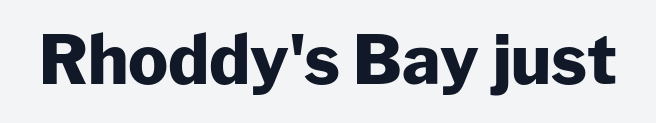
{"serif": "no", "italic": "no", "bold": "yes", "weight": "heavy", "width": "normal", "stroke_contrast": "low", "x_height": "medium", "monospaced": "no", "underline": "no", "letter_spacing": "normal", "letter_spacing_em": 0.0, "glyph_px": 67}
